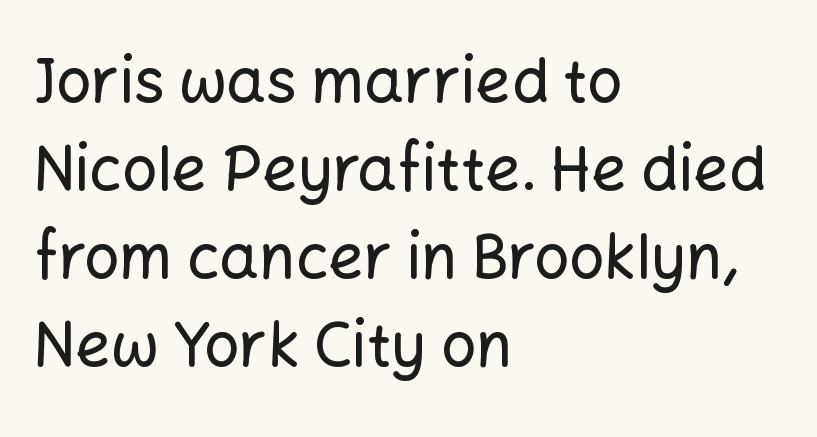
The image shows 62 px sans-serif type, upright; set left-aligned, normal line spacing (1.42x), normal letter spacing, not underlined; low stroke contrast and a medium x-height.
